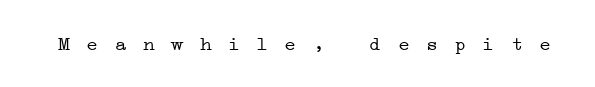
The image shows 20 px text type; set unusually wide letter spacing (+0.21 em), not underlined.
